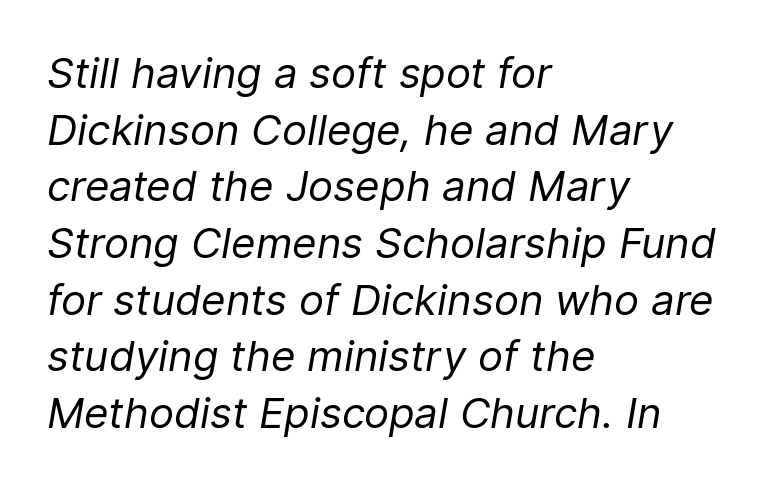
{"italic": "yes", "lean": "right", "slant_degrees": 9, "bold": "no", "weight": "regular", "width": "normal", "stroke_contrast": "low", "x_height": "medium", "monospaced": "no", "underline": "no", "align": "left", "line_spacing": "normal", "line_spacing_ratio": 1.35, "letter_spacing": "normal", "letter_spacing_em": 0.0, "glyph_px": 42}
